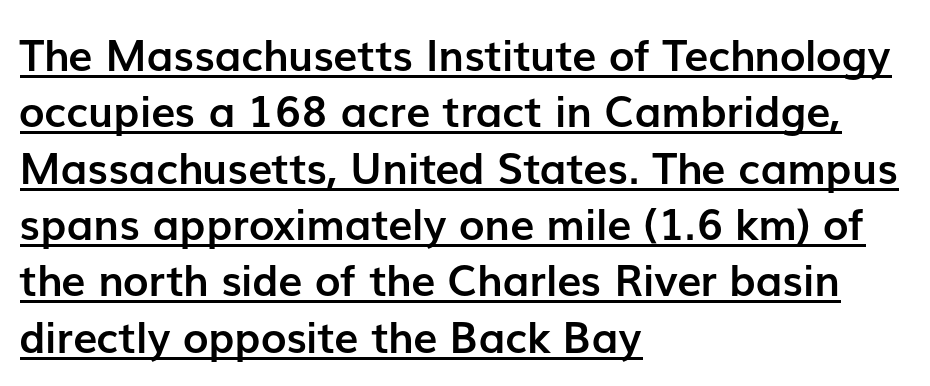
The image shows 43 px semibold sans-serif type, upright; set left-aligned, normal line spacing (1.31x), normal letter spacing, underlined; low stroke contrast and a medium x-height.
